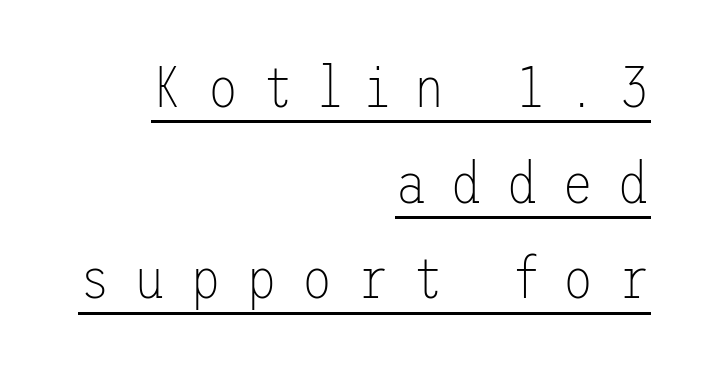
The image shows 58 px thin sans-serif type, upright; set right-aligned, normal line spacing (1.65x), unusually wide letter spacing (+0.41 em), underlined; low stroke contrast and a medium x-height.
